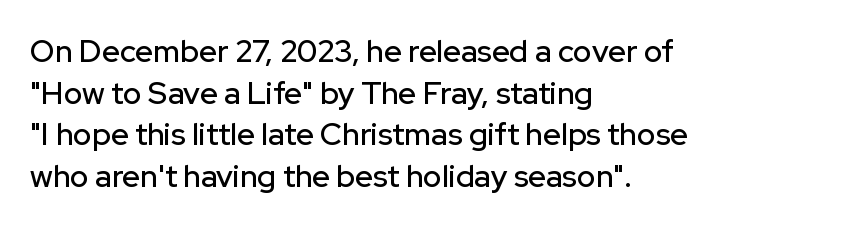
{"serif": "no", "italic": "no", "width": "normal", "stroke_contrast": "low", "x_height": "medium", "monospaced": "no", "underline": "no", "align": "left", "line_spacing": "normal", "line_spacing_ratio": 1.34, "letter_spacing": "normal", "letter_spacing_em": 0.0, "glyph_px": 31}
